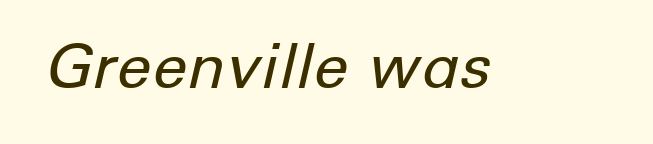
Q: Is the text bold? A: No.
Q: Is the text italic (slanted)? A: Yes, it leans right by about 12 degrees.
Q: Is the text underlined? A: No.
Q: Is the spacing between letters normal or unusually wide? A: Normal.
Q: Width (condensed, normal, or wide)? A: Normal.
Q: Stroke contrast? A: Low.
Q: x-height? A: Medium.
Q: Monospaced? A: No.
